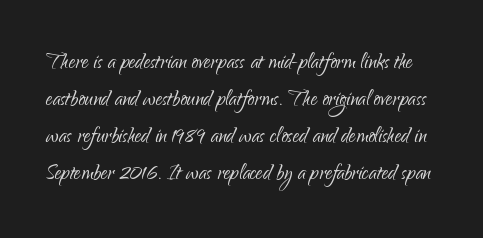
Students, observe: this is what conventionally led text looks like. Rule under the text: the space is simply empty. The letterforms sit shoulder to shoulder at normal distance. The letters look calm and open, with moderate or lighter stems.
